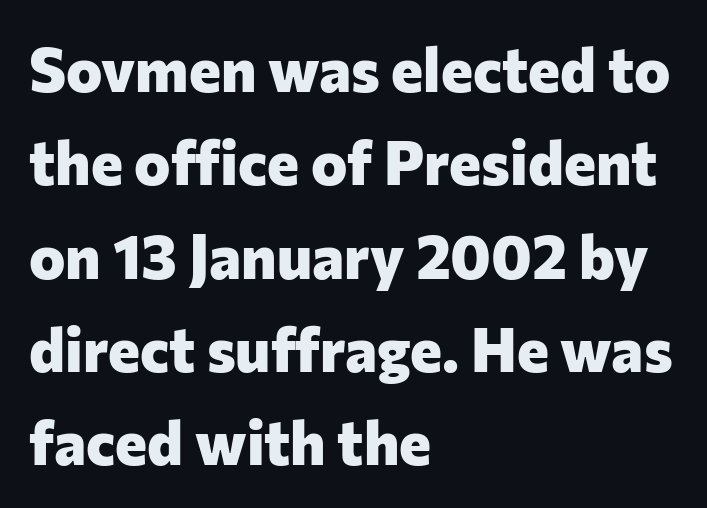
The image shows 61 px heavy sans-serif type, upright; set left-aligned, normal line spacing (1.53x), normal letter spacing, not underlined; low stroke contrast and a medium x-height.
